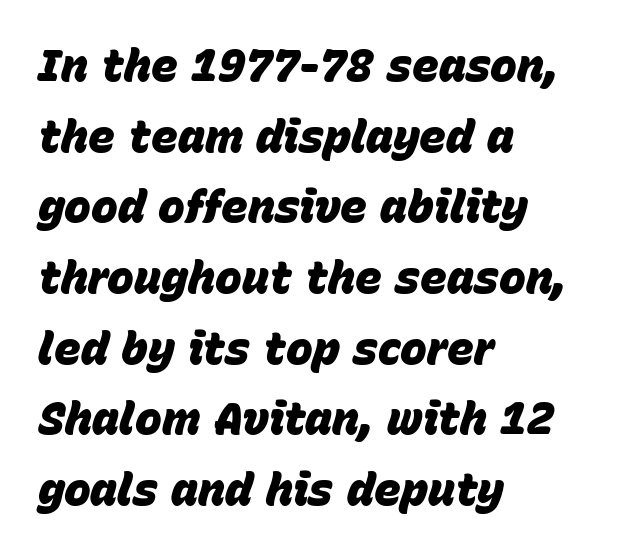
Q: Is the text bold? A: Yes.
Q: Is the text italic (slanted)? A: Yes, it leans right by about 15 degrees.
Q: Is the text underlined? A: No.
Q: How is the paragraph aligned? A: Left-aligned.
Q: Is the spacing between letters normal or unusually wide? A: Normal.
Q: Is the spacing between lines tight, normal or loose? A: Normal.
Q: Width (condensed, normal, or wide)? A: Normal.
Q: Stroke contrast? A: Low.
Q: x-height? A: Large.
Q: Monospaced? A: No.
